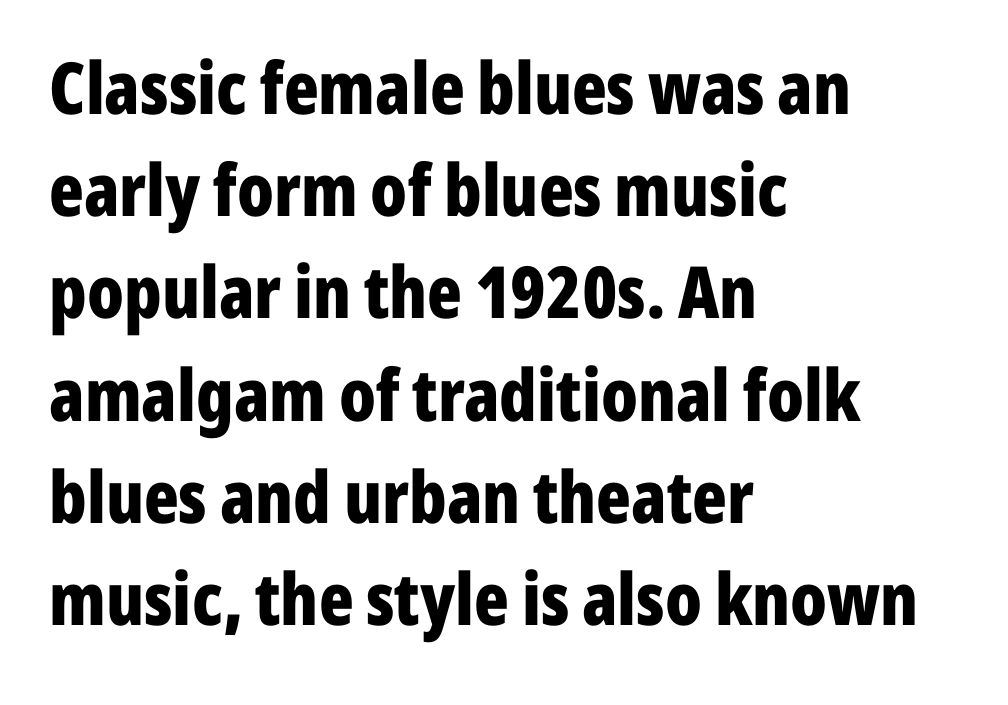
{"serif": "no", "italic": "no", "bold": "yes", "weight": "bold", "width": "condensed", "stroke_contrast": "low", "x_height": "medium", "monospaced": "no", "underline": "no", "align": "left", "line_spacing": "normal", "line_spacing_ratio": 1.42, "letter_spacing": "normal", "letter_spacing_em": 0.0, "glyph_px": 72}
